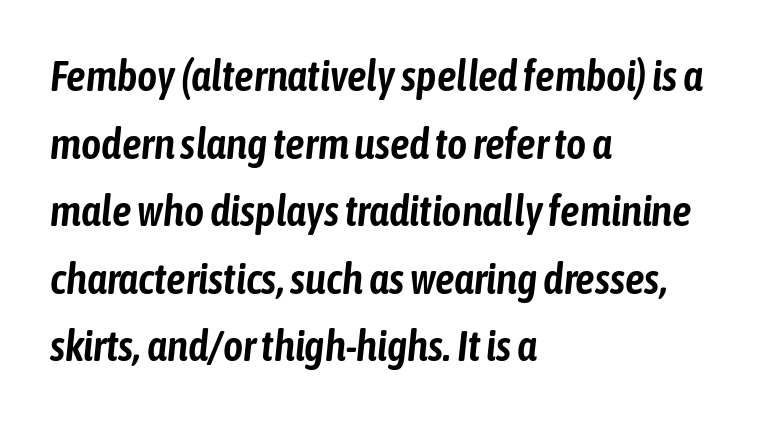
The image shows 43 px condensed type, italic (leaning right); set left-aligned, normal line spacing (1.57x), normal letter spacing, not underlined; low stroke contrast and a medium x-height.
